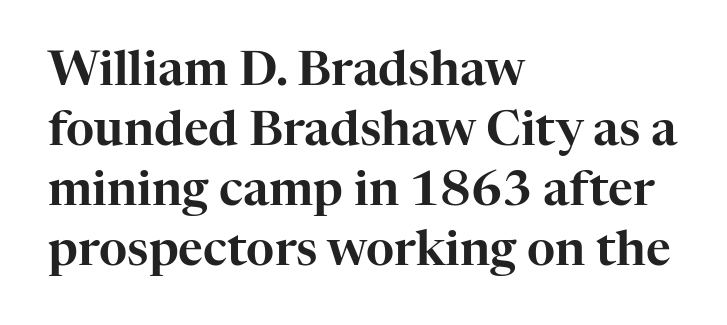
{"serif": "yes", "italic": "no", "width": "normal", "stroke_contrast": "high", "x_height": "medium", "monospaced": "no", "underline": "no", "align": "left", "line_spacing": "normal", "line_spacing_ratio": 1.25, "letter_spacing": "normal", "letter_spacing_em": 0.0, "glyph_px": 48}
